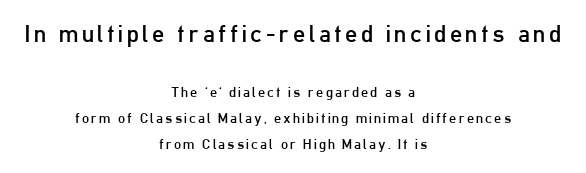
Weight class: somewhere from thin through regular. Is the lower block the larger one? No — the upper block carries the bigger type. The foot of each line stays bare and open. This sample is center-justified, so both line endings float freely. A roman cut, with each character standing at attention.
